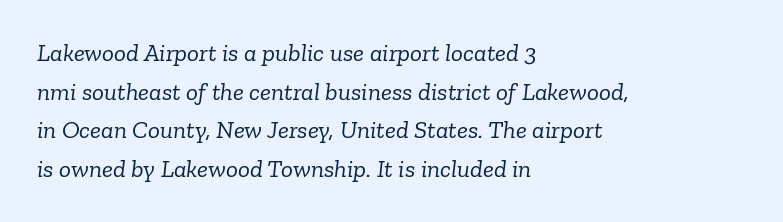
{"italic": "yes", "lean": "right", "slant_degrees": 6, "bold": "no", "underline": "no", "align": "left", "line_spacing": "normal", "line_spacing_ratio": 1.55, "letter_spacing": "normal", "letter_spacing_em": 0.0, "glyph_px": 25}
